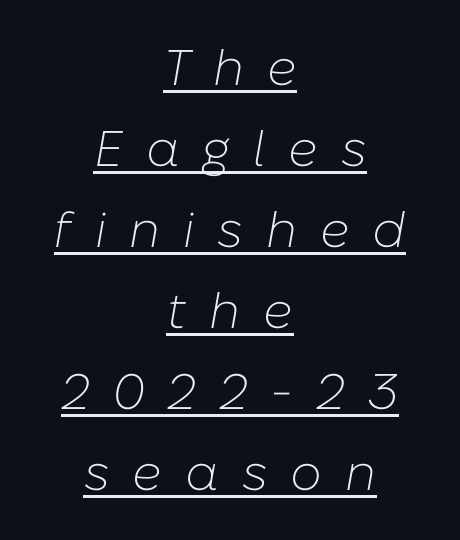
Q: Is the text bold? A: No.
Q: Is the text italic (slanted)? A: Yes, it leans right by about 10 degrees.
Q: Is the text underlined? A: Yes.
Q: How is the paragraph aligned? A: Centered.
Q: Is the spacing between letters normal or unusually wide? A: Unusually wide.
Q: Is the spacing between lines tight, normal or loose? A: Normal.
Q: Width (condensed, normal, or wide)? A: Normal.
Q: Stroke contrast? A: Low.
Q: x-height? A: Medium.
Q: Monospaced? A: No.
